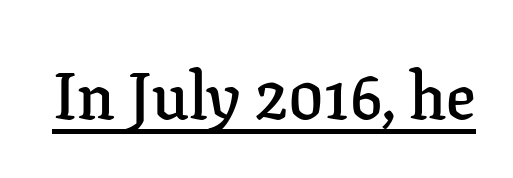
The characters display serif detailing at their extremities. A somewhat darkened texture: the type is semibold rather than bold. A continuous stroke trails under the words, as in a hyperlink. No italicization has been applied; the sample stays upright.
